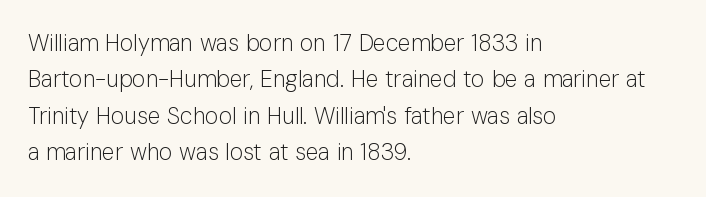
{"italic": "no", "bold": "no", "underline": "no", "align": "left", "line_spacing": "normal", "line_spacing_ratio": 1.58, "letter_spacing": "normal", "letter_spacing_em": 0.0, "glyph_px": 23}
